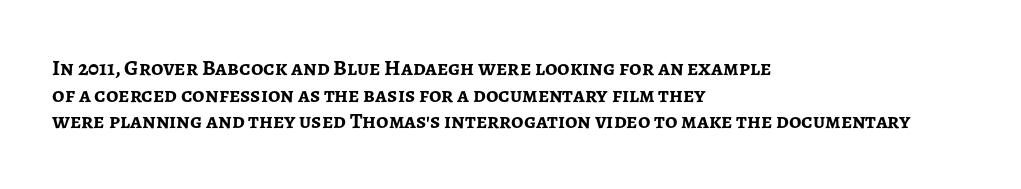
Q: Is the text bold? A: Yes.
Q: Is the text italic (slanted)? A: No, it is upright.
Q: Is the text underlined? A: No.
Q: How is the paragraph aligned? A: Left-aligned.
Q: Is the spacing between letters normal or unusually wide? A: Normal.
